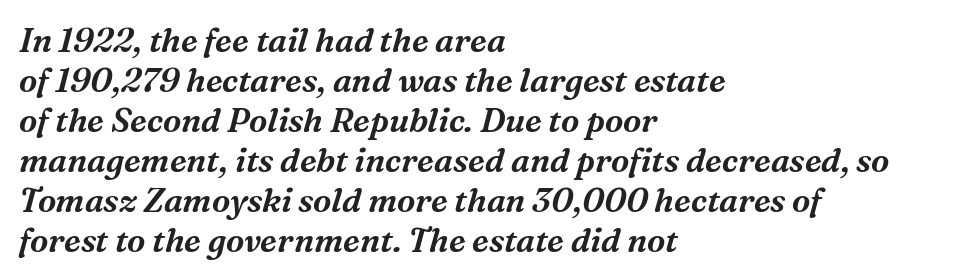
The image shows 33 px serif type, italic (leaning right); set left-aligned, line spacing 1.21x, normal letter spacing, not underlined; medium stroke contrast and a medium x-height.
